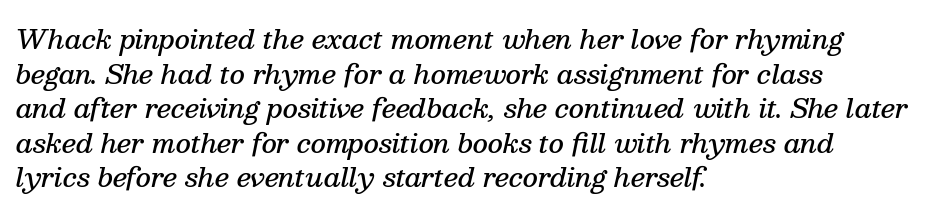
What stands out about the letter spacing? Nothing — it is the standard amount. The block of text has a typical density, with ordinary space between rows. Yep, that's italic — everything's leaning. The letters are semibold — heavier than regular but short of a full bold.
